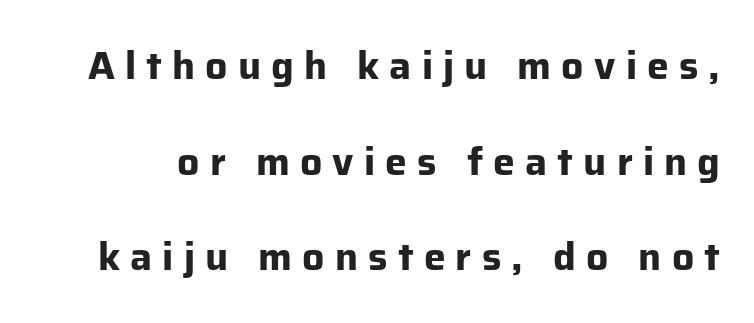
The image shows 39 px bold sans-serif type, upright; set loose line spacing (2.45x), unusually wide letter spacing (+0.26 em), not underlined; low stroke contrast and a medium x-height.
